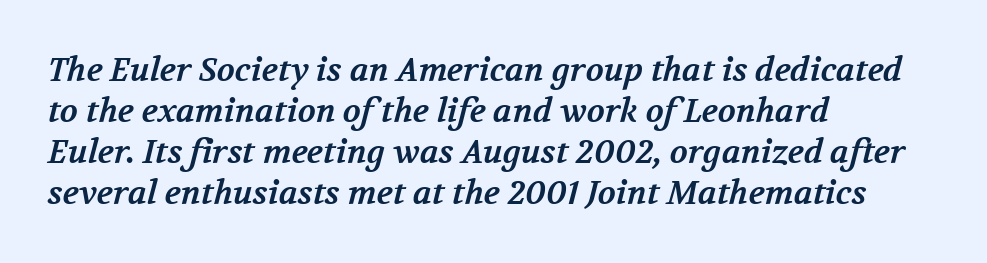
Caption: standard tracking, unaltered. Visually the block forms a straight wall on the left and a jagged coastline on the right. Typographically, this falls in the serif category. Compared with an ordinary text face, these strokes are far heavier — a full bold.
